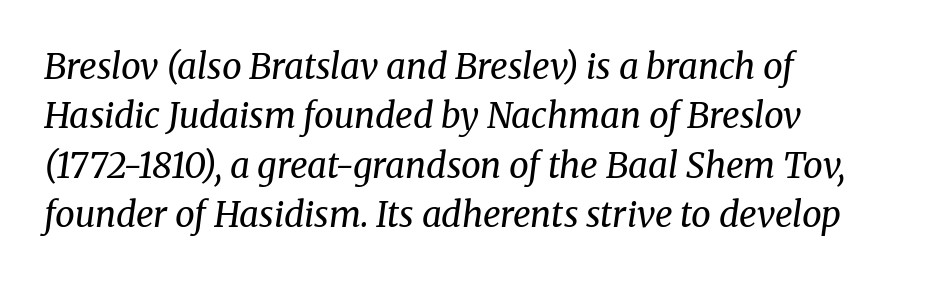
Q: Is the text bold? A: No.
Q: Is the text italic (slanted)? A: Yes, it leans right by about 8 degrees.
Q: Is the typeface a serif or a sans-serif typeface? A: Serif.
Q: Is the text underlined? A: No.
Q: How is the paragraph aligned? A: Left-aligned.
Q: Is the spacing between letters normal or unusually wide? A: Normal.
Q: Is the spacing between lines tight, normal or loose? A: Normal.
Q: Width (condensed, normal, or wide)? A: Normal.
Q: Stroke contrast? A: Medium.
Q: x-height? A: Medium.
Q: Monospaced? A: No.
